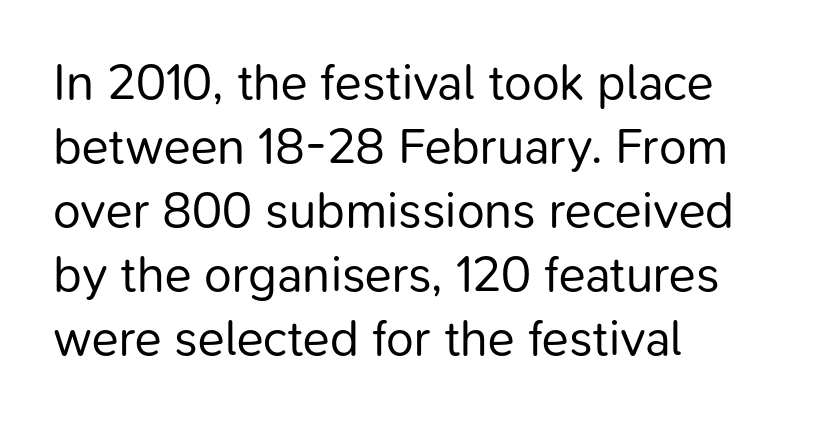
In terms of posture, this sample is upright. The foot of each line stays bare and open. The rows are spaced the way most documents space them. Serif or sans? Sans — the stroke terminals are bare.
